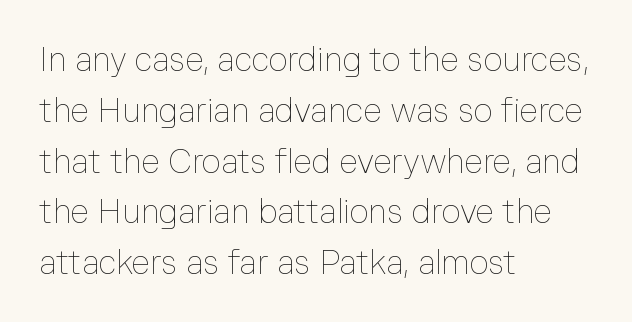
Each row of text sits above clean, open space. You could not count columns in this text — the font is proportionally spaced. The ragged edge is on the right, which tells us the setting is flush left. Quick note: not italic, upright. In terms of leading, this rendering sits right in the middle. Words appear dense and cohesive because spacing is normal.
